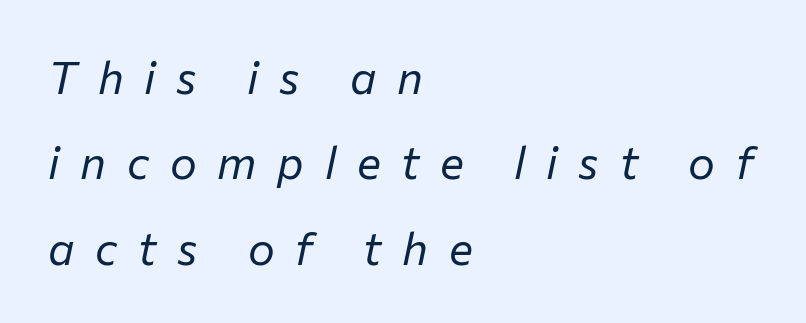
If you measured baseline to baseline, you'd find a long distance. Substantial extra tracking has been applied to these lines. The font is comparable to plain body text, perhaps lighter. Quick note: underline off. Each line starts at the same left margin while the right side varies.
